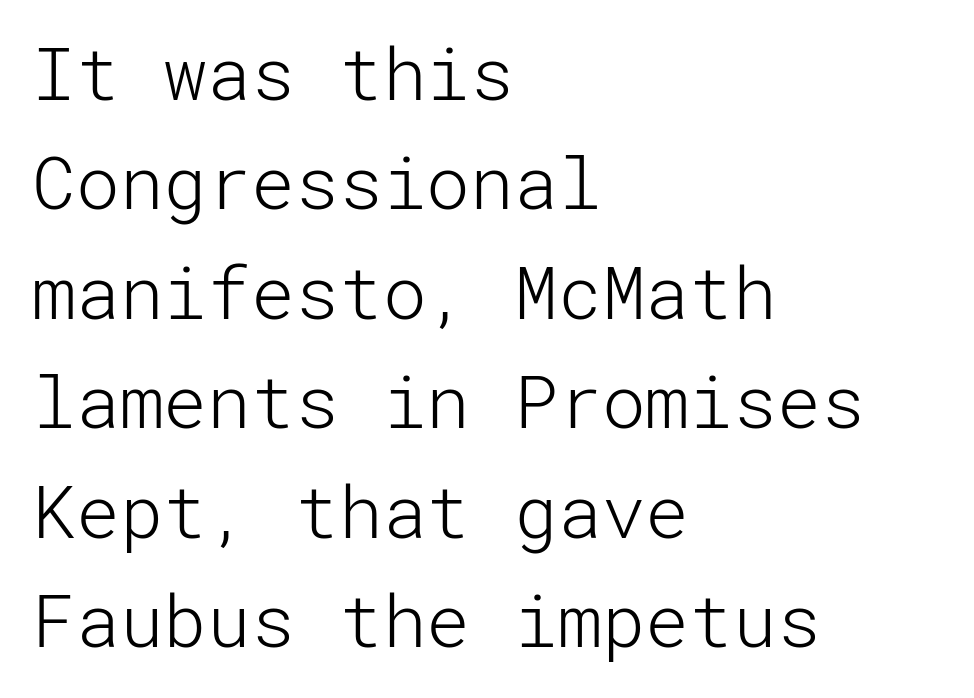
{"serif": "no", "italic": "no", "bold": "no", "weight": "light", "width": "normal", "stroke_contrast": "low", "x_height": "medium", "underline": "no", "align": "left", "line_spacing": "normal", "line_spacing_ratio": 1.5, "letter_spacing": "normal", "letter_spacing_em": 0.0, "glyph_px": 73}
